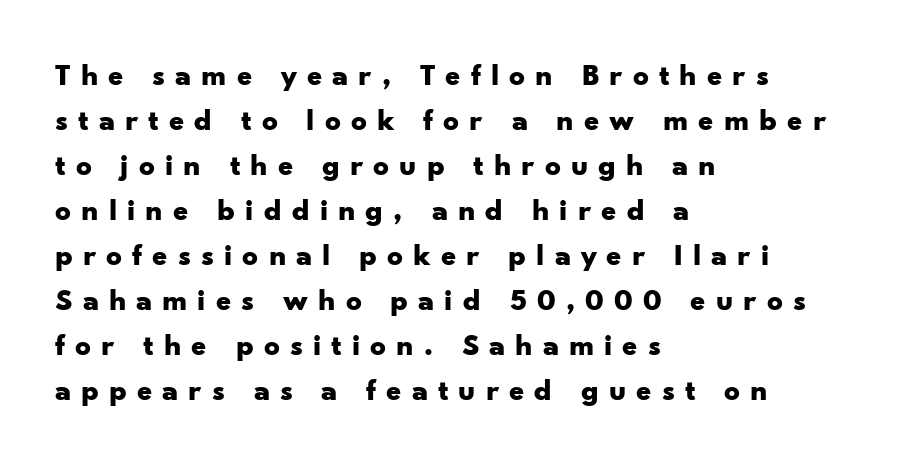
Line beginnings align vertically; line endings do not. The baseline area is clear. Summary of weight: heavy, a full bold. These lines have a slow, spaced-out rhythm from letter to letter. It's the straight-up-and-down kind of type. Vertically, the passage feels balanced, rows spaced as you'd expect.
